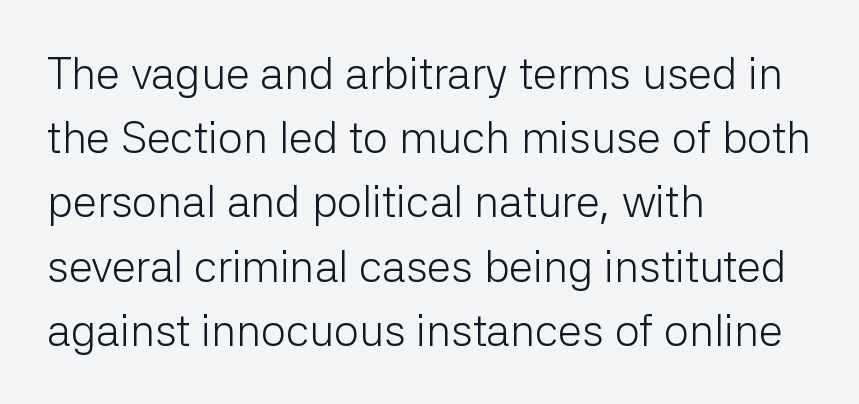
Q: Is the text bold? A: No.
Q: Is the text italic (slanted)? A: No, it is upright.
Q: Is the typeface a serif or a sans-serif typeface? A: Sans-serif.
Q: Is the text underlined? A: No.
Q: How is the paragraph aligned? A: Left-aligned.
Q: Is the spacing between letters normal or unusually wide? A: Normal.
Q: Is the spacing between lines tight, normal or loose? A: Normal.
Q: Width (condensed, normal, or wide)? A: Normal.
Q: Stroke contrast? A: Low.
Q: x-height? A: Medium.
Q: Monospaced? A: No.
